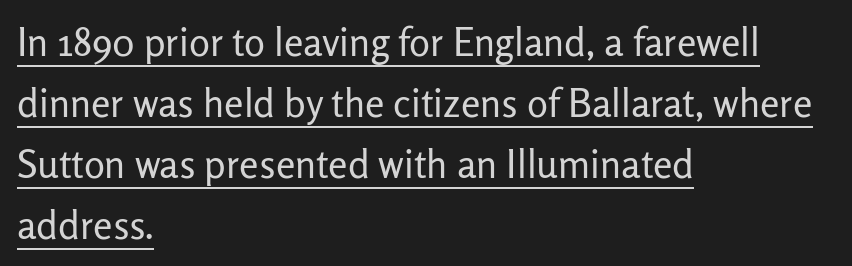
In terms of posture, this sample is upright. Short note: letters normally spaced. Stroke terminals: plain, sans-serif. On a weight scale, this lands at 450 or below.
